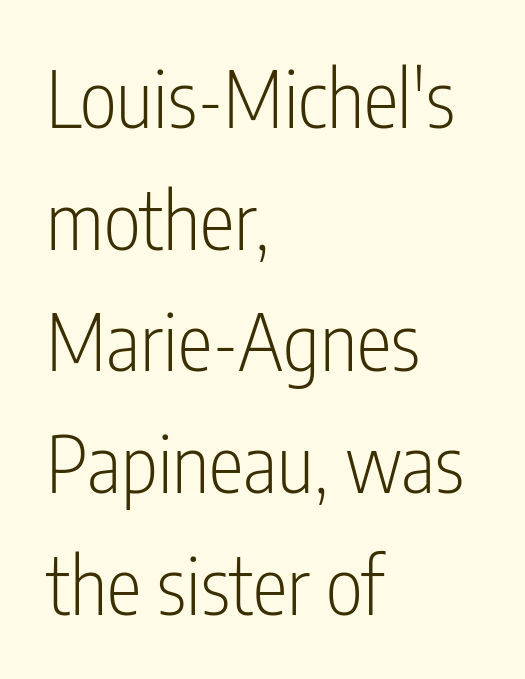
{"serif": "no", "italic": "no", "bold": "no", "weight": "light", "width": "condensed", "stroke_contrast": "low", "x_height": "medium", "monospaced": "no", "underline": "no", "align": "left", "line_spacing": "normal", "line_spacing_ratio": 1.54, "letter_spacing": "normal", "letter_spacing_em": 0.0, "glyph_px": 79}
